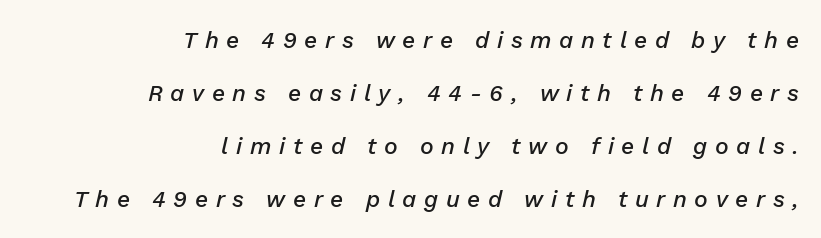
Yep, that's italic — everything's leaning. Compared with a flush-left layout, this one pins lines to the opposite, right side. Has an underline been added? It has not. The vertical gap from one line to the next is large.
